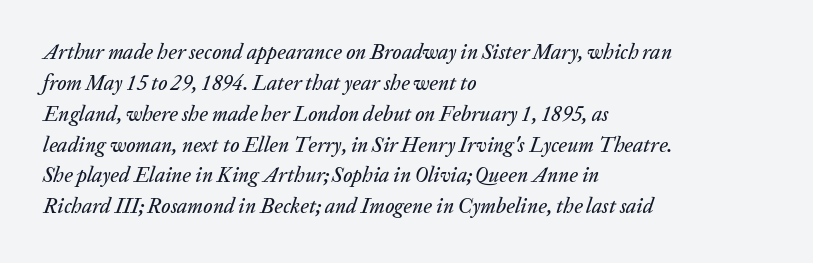
Q: Is the text italic (slanted)? A: Yes, it leans right by about 20 degrees.
Q: Is the text underlined? A: No.
Q: How is the paragraph aligned? A: Left-aligned.
Q: Is the spacing between letters normal or unusually wide? A: Normal.
Q: Is the spacing between lines tight, normal or loose? A: Normal.
